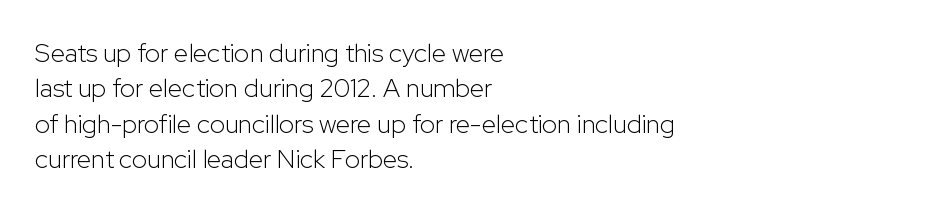
Vertically, the passage feels balanced, rows spaced as you'd expect. No italicization has been applied; the sample stays upright. A bare baseline throughout the passage. Think standard paragraph weight, or any step lighter than that.
